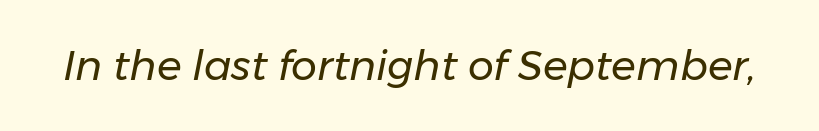
{"italic": "yes", "lean": "right", "slant_degrees": 11, "bold": "no", "weight": "regular", "width": "normal", "stroke_contrast": "low", "x_height": "medium", "monospaced": "no", "underline": "no", "letter_spacing": "normal", "letter_spacing_em": 0.0, "glyph_px": 41}
